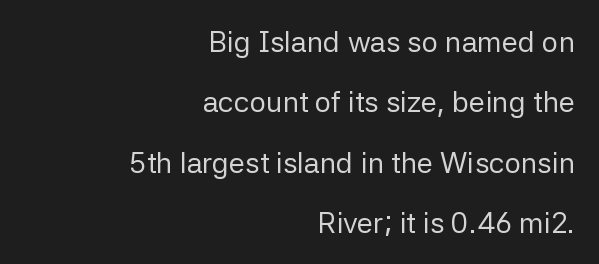
Q: Is the text bold? A: No.
Q: Is the text italic (slanted)? A: No, it is upright.
Q: Is the typeface a serif or a sans-serif typeface? A: Sans-serif.
Q: Is the text underlined? A: No.
Q: How is the paragraph aligned? A: Right-aligned.
Q: Is the spacing between letters normal or unusually wide? A: Normal.
Q: Is the spacing between lines tight, normal or loose? A: Loose.
Q: Width (condensed, normal, or wide)? A: Normal.
Q: Stroke contrast? A: Low.
Q: x-height? A: Medium.
Q: Monospaced? A: No.
